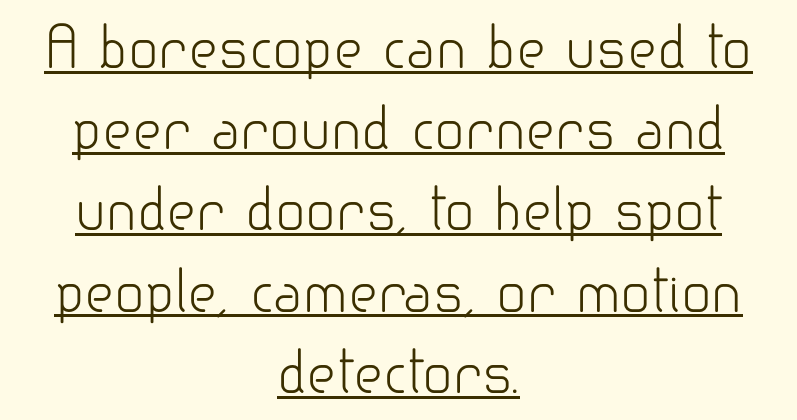
{"serif": "no", "italic": "no", "bold": "no", "weight": "light", "width": "normal", "stroke_contrast": "low", "x_height": "small", "monospaced": "no", "underline": "yes", "align": "center", "line_spacing": "normal", "line_spacing_ratio": 1.45, "letter_spacing": "normal", "letter_spacing_em": 0.0, "glyph_px": 56}
